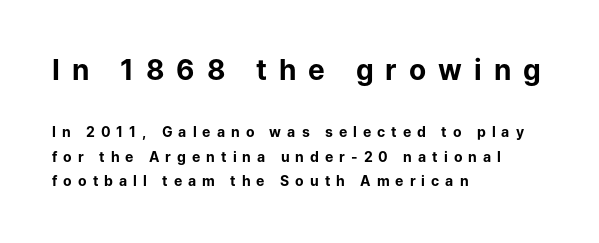
Q: Is the text bold? A: Yes.
Q: Is the text italic (slanted)? A: No, it is upright.
Q: Is the typeface a serif or a sans-serif typeface? A: Sans-serif.
Q: Is the text underlined? A: No.
Q: How is the paragraph aligned? A: Left-aligned.
Q: Is the spacing between letters normal or unusually wide? A: Unusually wide.
Q: Which block of text is set in a larger size, the first (top) or the second (bottom)? A: The first (top) one.
Q: Width (condensed, normal, or wide)? A: Normal.
Q: Stroke contrast? A: Low.
Q: x-height? A: Medium.
Q: Monospaced? A: No.
